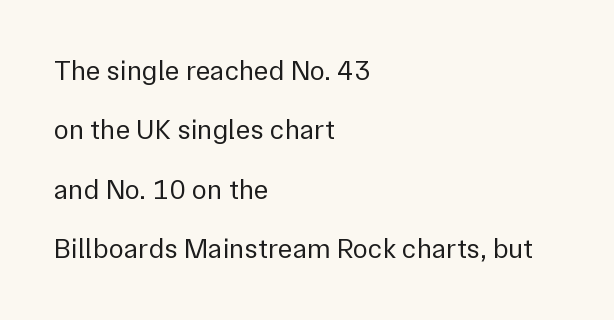
Nobody touched the tracking dial on this one. Is the stroke heavy? The answer is a plain regular-or-lighter. You could not count columns in this text — the font is proportionally spaced. The ragged edge is on the right, which tells us the setting is flush left. The type sits square on the baseline with zero lean.
